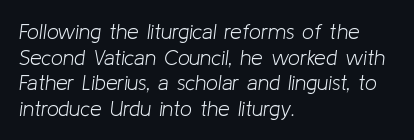
Quick note: italic. No extra tracking has been applied to these lines. Stem width sits at or under what a default text font uses. The foot of each line stays bare and open.
